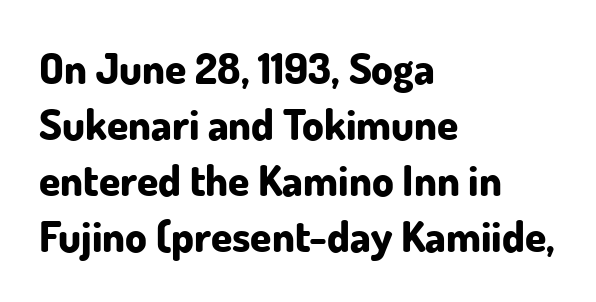
The image shows 43 px bold sans-serif type, upright; set left-aligned, normal line spacing (1.3x), normal letter spacing, not underlined; low stroke contrast and a small x-height.
